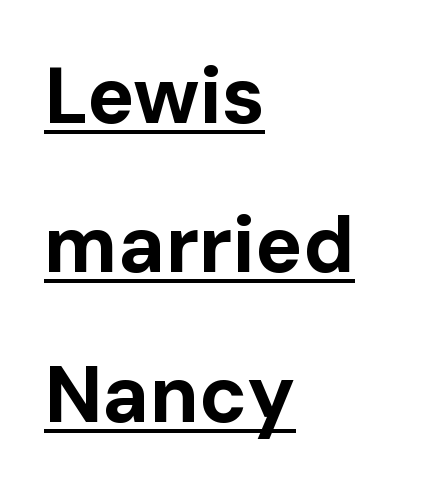
{"serif": "no", "italic": "no", "bold": "yes", "weight": "bold", "width": "normal", "stroke_contrast": "low", "x_height": "medium", "monospaced": "no", "underline": "yes", "align": "left", "line_spacing_ratio": 1.89, "letter_spacing": "normal", "letter_spacing_em": 0.0, "glyph_px": 79}
